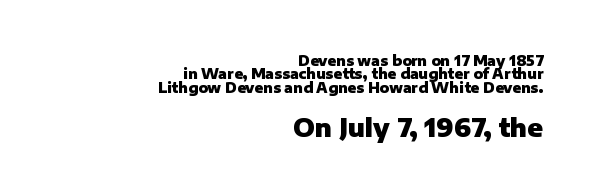
The image shows 25 px bold type, upright; set right-aligned, tight line spacing (0.95x), normal letter spacing, not underlined; the second (bottom) block is 1.79x larger.
